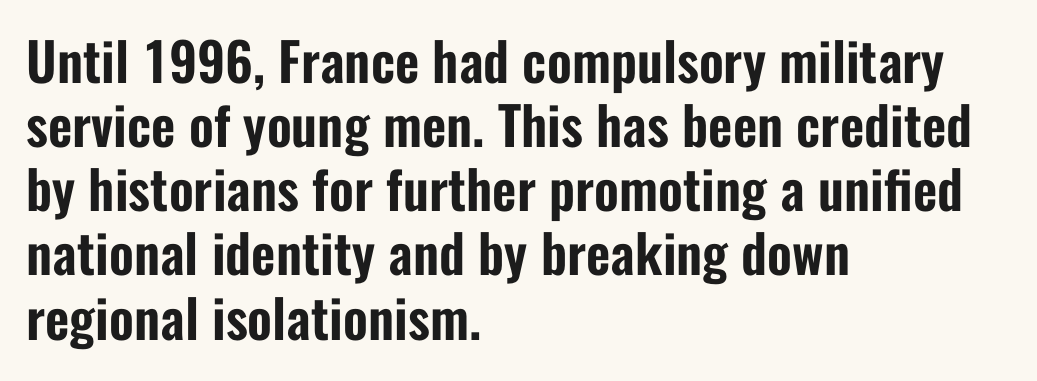
Unmarked baselines from the first word to the last. The horizontal fit of the characters is conventional and even. The letters stand upright; this is a roman face. This sample has the flowing, uneven cadence of proportional lettering. A classic flush-left, rag-right setting is used for this passage.
